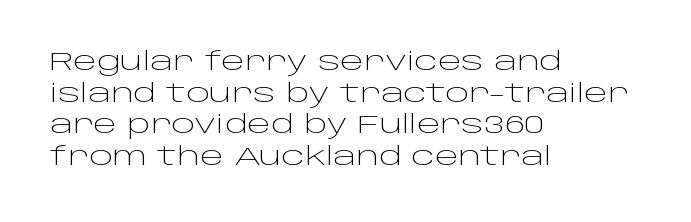
The characters are drawn with everyday or finer stroke widths. The string is rendered with underlining switched off. Leading matches the norm, producing a regular column. This sample uses plain, unmodified letter spacing.
